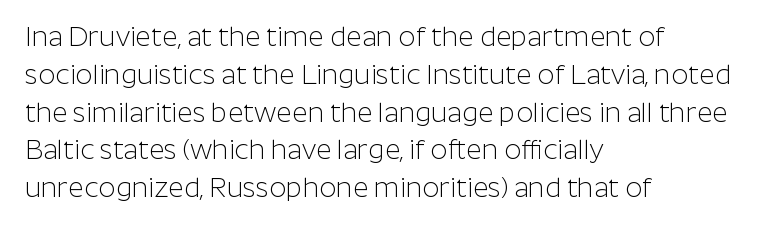
Short note: letters normally spaced. These lines are set flush left with a ragged right edge. The passage shown is not bold in any degree. Rows of type keep a routine distance in the vertical direction. This is the regular roman posture of the typeface.
